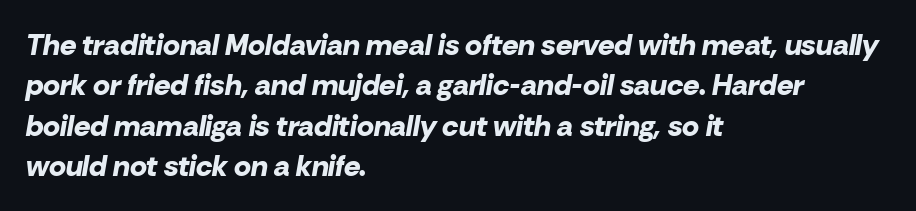
In CSS terms this would be text-align: left. Every character sits at an angle, as italics do. Has an underline been added? It has not. This sample uses plain, unmodified letter spacing. Stroke thickness is high; the sample reads as a true bold. A typesetter would call this leading conventional body-copy spacing.
